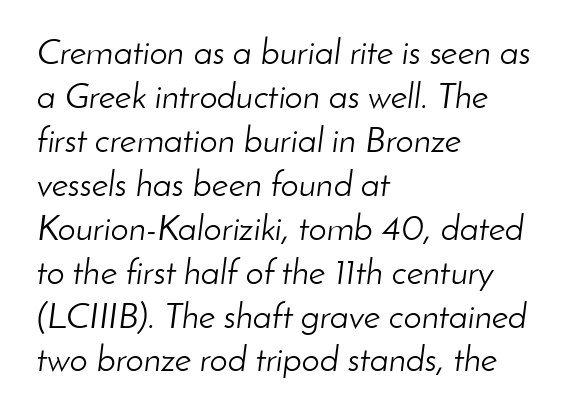
The image shows 36 px light type, italic (leaning right); set left-aligned, line spacing 1.22x, normal letter spacing, not underlined; low stroke contrast and a small x-height.
